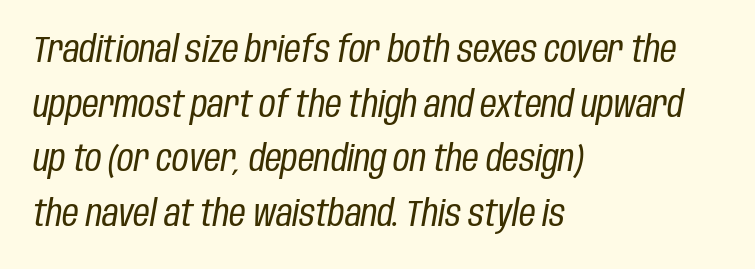
The image shows 36 px regular-weight, condensed type, italic (leaning right); set left-aligned, normal line spacing (1.52x), normal letter spacing, not underlined; low stroke contrast and a large x-height.
